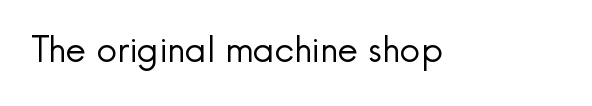
Tracking value appears to be zero — textbook default spacing. A roman cut, with each character standing at attention. The strokes carry an ordinary text weight at most. The rendering shows plain stroke endings on the letterforms — a sans-serif design. You could not count columns in this text — the font is proportionally spaced.
